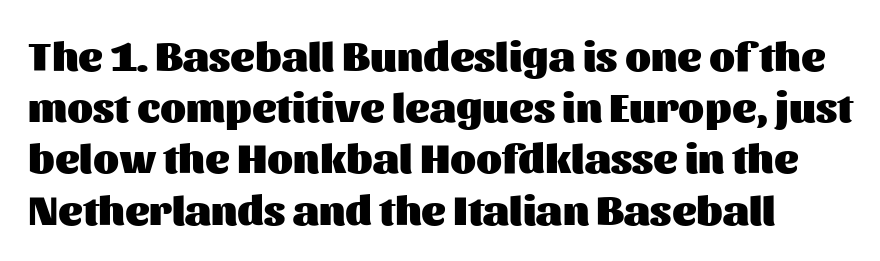
Only glyphs here, with clear space below each row. Bold? Absolutely — the strokes are thick and heavy. Looks like regular typesetting: each glyph gets only the width it needs. The designer went with a sans here, leaving each stem footless. This sample uses plain, unmodified letter spacing. Characters remain perfectly vertical along every line.
